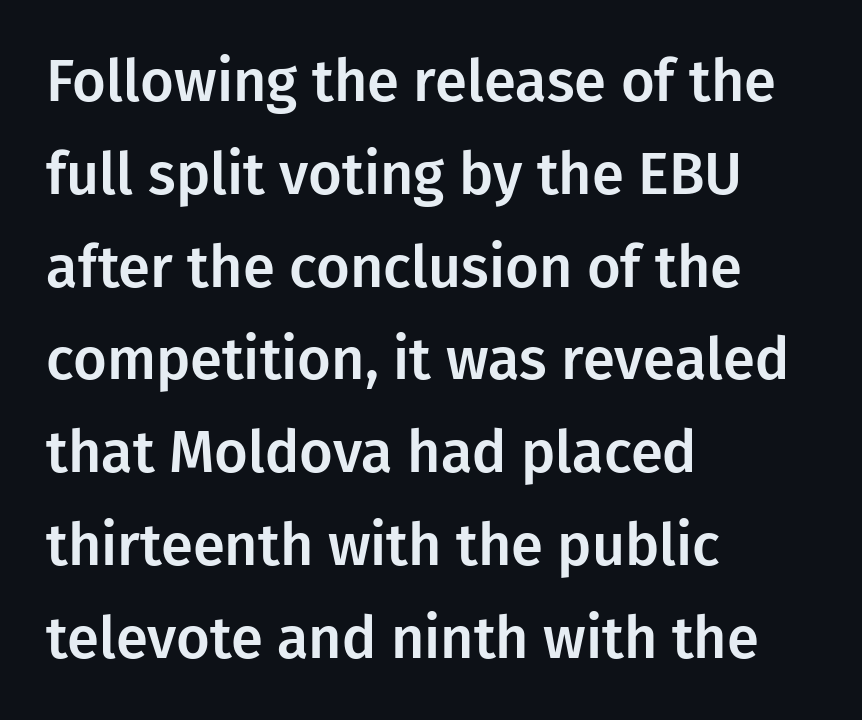
The image shows 58 px sans-serif type, upright; set left-aligned, normal line spacing (1.6x), normal letter spacing, not underlined; low stroke contrast and a medium x-height.
